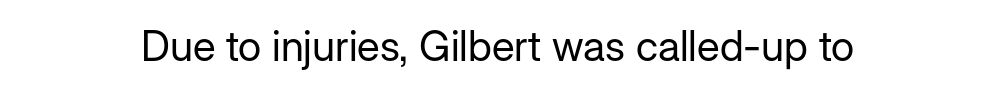
{"serif": "no", "italic": "no", "bold": "no", "weight": "regular", "width": "normal", "stroke_contrast": "low", "x_height": "medium", "monospaced": "no", "underline": "no", "align": "center", "letter_spacing": "normal", "letter_spacing_em": 0.0, "glyph_px": 42}
